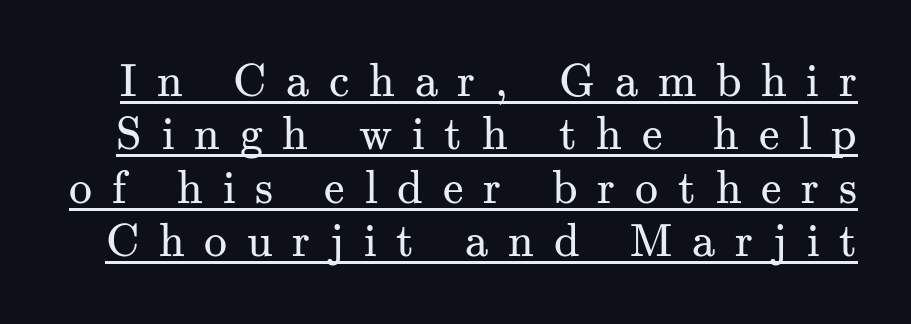
{"serif": "yes", "italic": "no", "bold": "no", "weight": "regular", "width": "normal", "stroke_contrast": "medium", "x_height": "small", "monospaced": "no", "underline": "yes", "line_spacing_ratio": 1.16, "letter_spacing": "wide", "letter_spacing_em": 0.43, "glyph_px": 46}
